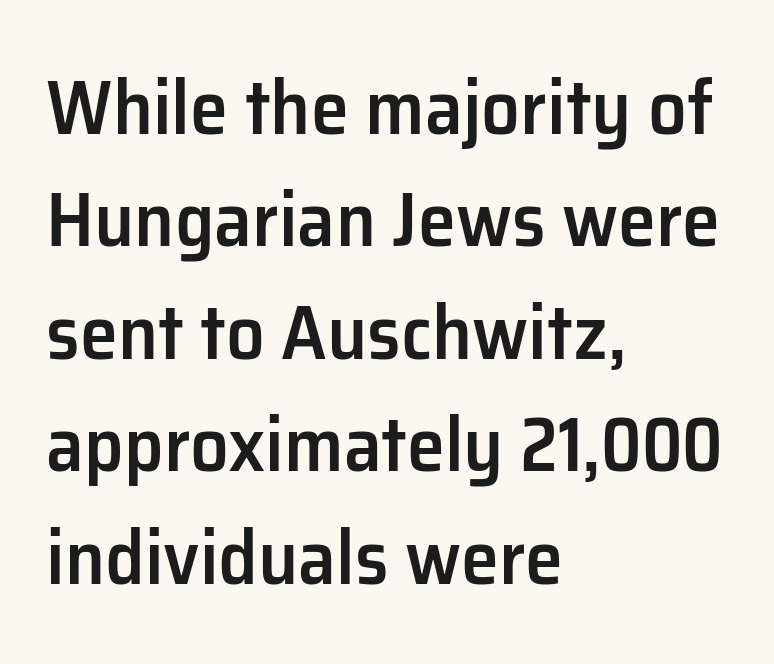
Q: Is the text bold? A: Semi-bold.
Q: Is the text italic (slanted)? A: No, it is upright.
Q: Is the typeface a serif or a sans-serif typeface? A: Sans-serif.
Q: Is the text underlined? A: No.
Q: How is the paragraph aligned? A: Left-aligned.
Q: Is the spacing between letters normal or unusually wide? A: Normal.
Q: Is the spacing between lines tight, normal or loose? A: Normal.
Q: Width (condensed, normal, or wide)? A: Normal.
Q: Stroke contrast? A: Low.
Q: x-height? A: Medium.
Q: Monospaced? A: No.
